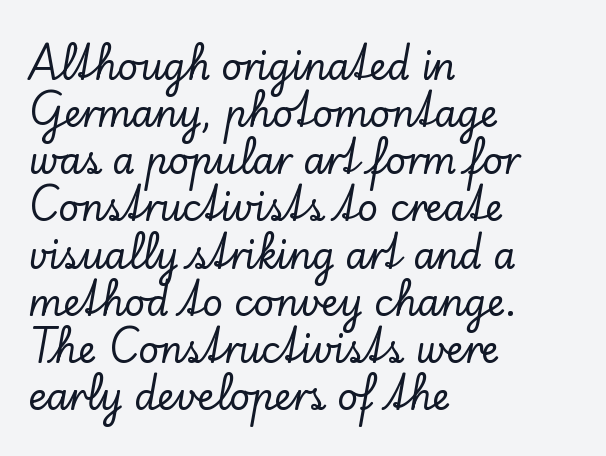
{"serif": "yes", "width": "normal", "stroke_contrast": "low", "x_height": "small", "monospaced": "no", "underline": "no", "align": "left", "line_spacing": "normal", "line_spacing_ratio": 1.31, "letter_spacing": "normal", "letter_spacing_em": 0.0, "glyph_px": 36}
